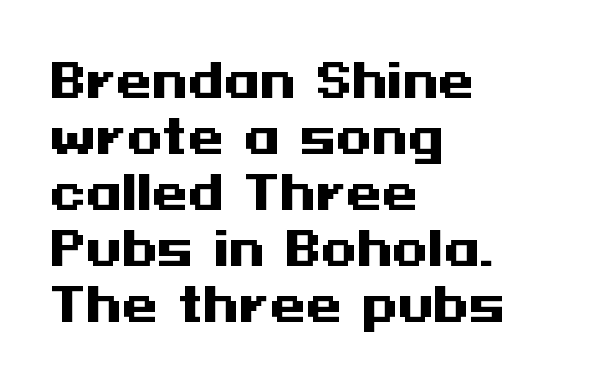
Q: Is the text bold? A: Yes.
Q: Is the text italic (slanted)? A: No, it is upright.
Q: Is the typeface a serif or a sans-serif typeface? A: Sans-serif.
Q: Is the text underlined? A: No.
Q: How is the paragraph aligned? A: Left-aligned.
Q: Is the spacing between letters normal or unusually wide? A: Normal.
Q: Width (condensed, normal, or wide)? A: Wide.
Q: Stroke contrast? A: Medium.
Q: x-height? A: Medium.
